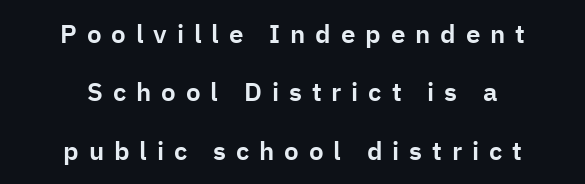
{"italic": "no", "underline": "no", "align": "center", "line_spacing": "loose", "line_spacing_ratio": 2.25, "letter_spacing": "wide", "letter_spacing_em": 0.38, "glyph_px": 26}
